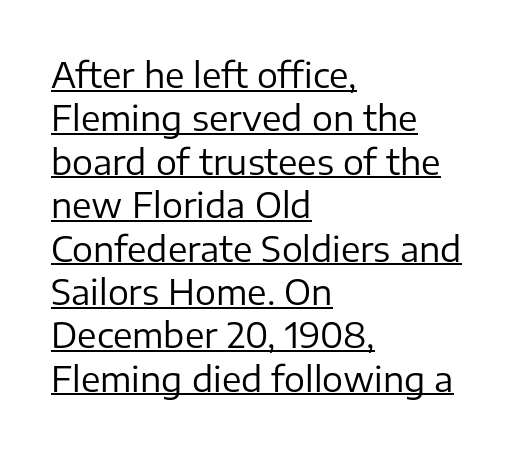
Grotesque or geometric, the face here clearly has no serifs. The lettering stays uniformly vertical, giving the passage a roman look. The typesetting does not lean heavy: it is not bold. Where is the straight margin? On the left. Nobody touched the tracking dial on this one. Here the designer chose a conventional face with non-uniform glyph widths.
